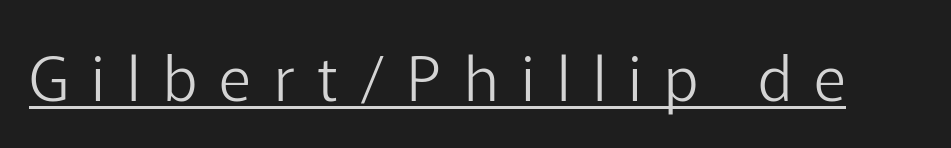
Q: Is the text bold? A: No.
Q: Is the text italic (slanted)? A: No, it is upright.
Q: Is the typeface a serif or a sans-serif typeface? A: Sans-serif.
Q: Is the text underlined? A: Yes.
Q: Is the spacing between letters normal or unusually wide? A: Unusually wide.
Q: Width (condensed, normal, or wide)? A: Normal.
Q: Stroke contrast? A: Low.
Q: x-height? A: Medium.
Q: Monospaced? A: No.
